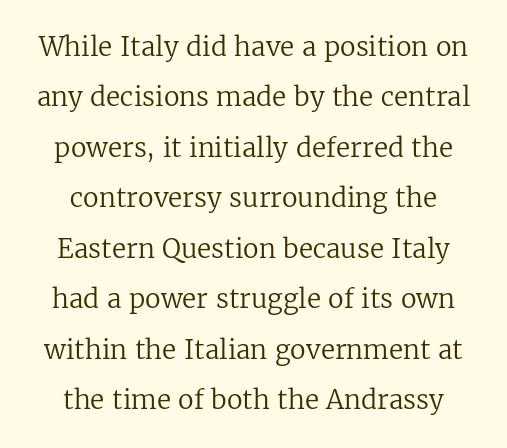
This reads as an unemphasized weight, regular at the heaviest. No italicization has been applied; the sample stays upright. The space beneath each line is pristine and unruled. Students, observe: this is what heavily led, spacious text looks like.
